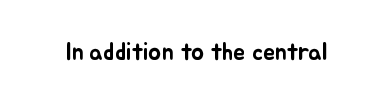
The image shows 24 px text type, upright; set normal letter spacing, not underlined.
